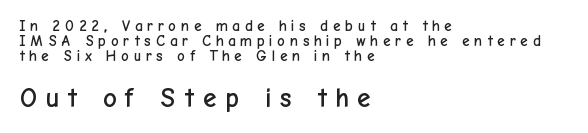
{"italic": "no", "underline": "no", "align": "left", "line_spacing": "tight", "line_spacing_ratio": 1.0, "letter_spacing": "wide", "letter_spacing_em": 0.28, "larger_block": "second", "size_ratio": 1.8, "glyph_px": 27}
